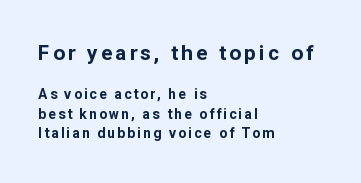
Characters remain perfectly vertical along every line. Plenty of ink on the page — the face is bold. Letters rest on an invisible, unmarked baseline. The compositor pushed each line to the left boundary. Of the two passages, the one on top uses the larger point size. In terms of leading, this rendering sits right in the middle.
